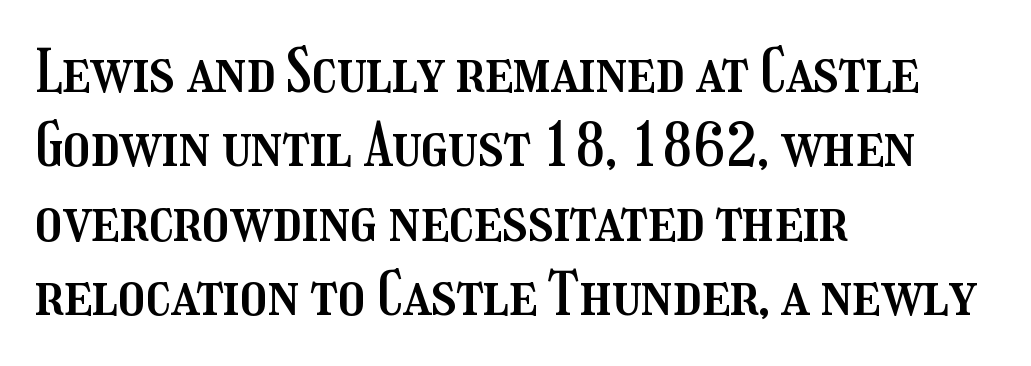
Horizontal alignment here is leftward, the default for most running prose. These lines were composed using upright roman letters. Nobody drew a line under any word here. Spacing verdict: proportional, widths tailored to each character. Short note: letters normally spaced.
